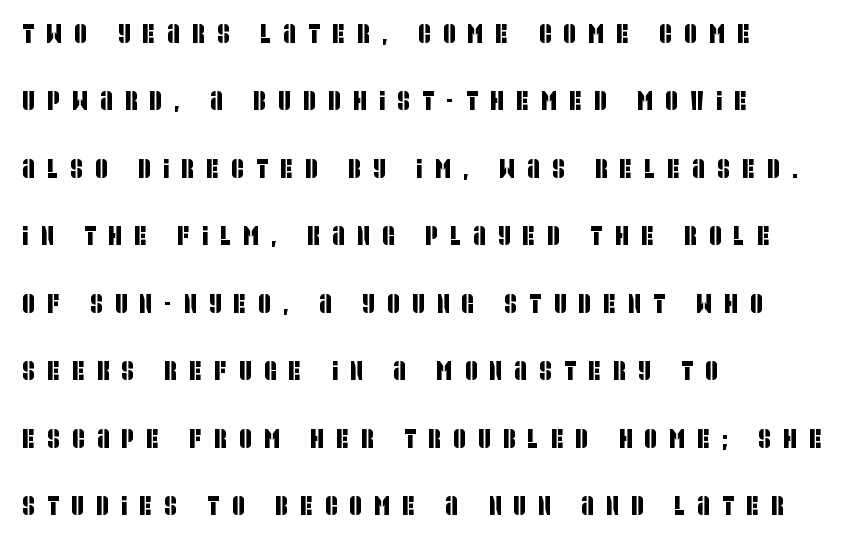
The image shows 27 px text type; set left-aligned, loose line spacing (2.5x), unusually wide letter spacing (+0.46 em), not underlined.
